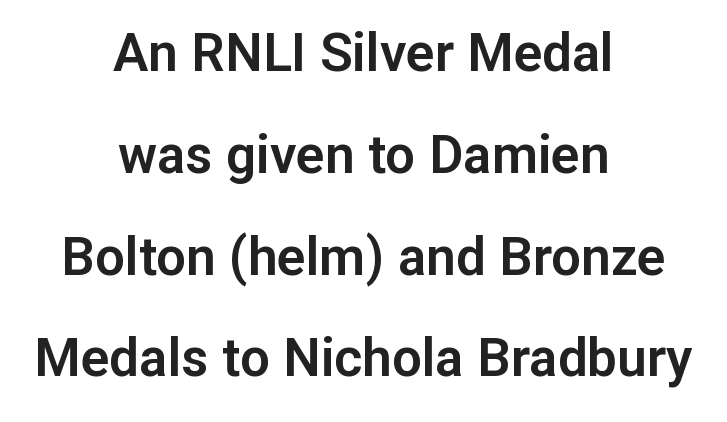
Is this a fixed-width face? No — the glyphs have proportional, varying widths. In terms of letterspacing, this is plain default setting. Both edges are ragged and mirror each other, which tells us the setting is centered. No italicization has been applied; the sample stays upright. The characters display no serif detailing; their extremities are plain. Honestly, the rows look like they've been pulled way apart.
